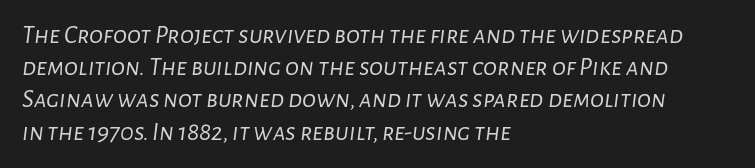
The image shows 26 px text type, italic (leaning right); set left-aligned, line spacing 1.24x, normal letter spacing, not underlined.
